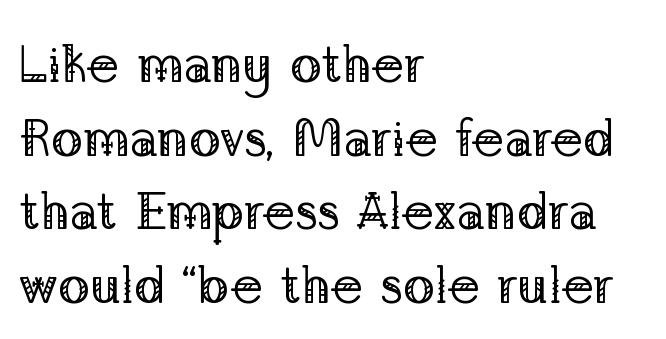
{"serif": "yes", "italic": "no", "bold": "no", "weight": "regular", "width": "normal", "stroke_contrast": "low", "x_height": "medium", "monospaced": "no", "underline": "no", "align": "left", "line_spacing": "normal", "line_spacing_ratio": 1.39, "letter_spacing": "normal", "letter_spacing_em": 0.0, "glyph_px": 53}
